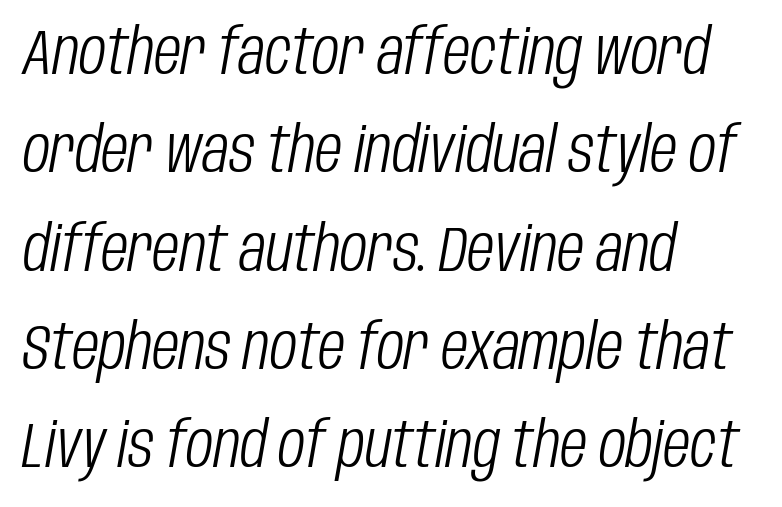
These lines are rendered in a variable-pitch font. A typesetter would call this leading conventional body-copy spacing. Any mark beneath the type? The region is blank. Compared with a typical body face, this is equally light or lighter still. This sample uses an oblique cut, with every glyph tilted off the vertical. The gaps between neighbouring characters are ordinary and unremarkable.
